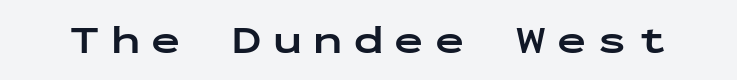
The image shows 39 px bold, wide sans-serif type, upright, monospaced; set unusually wide letter spacing (+0.29 em), not underlined; low stroke contrast and a medium x-height.
